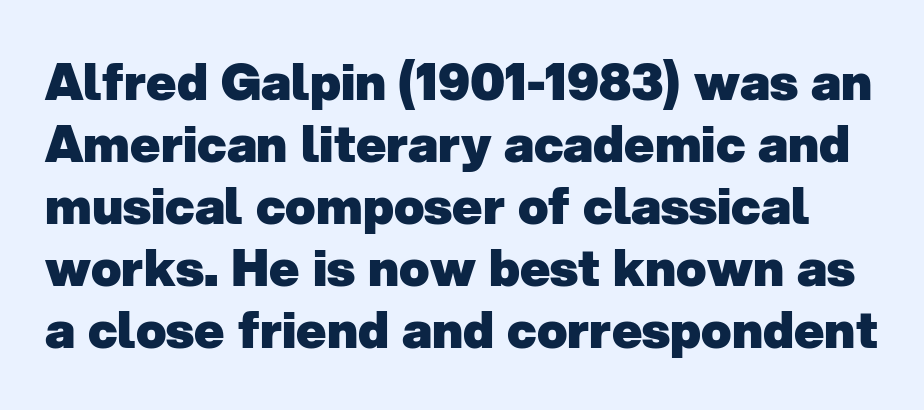
The image shows 50 px heavy sans-serif type; set line spacing 1.24x, normal letter spacing, not underlined; low stroke contrast and a medium x-height.
